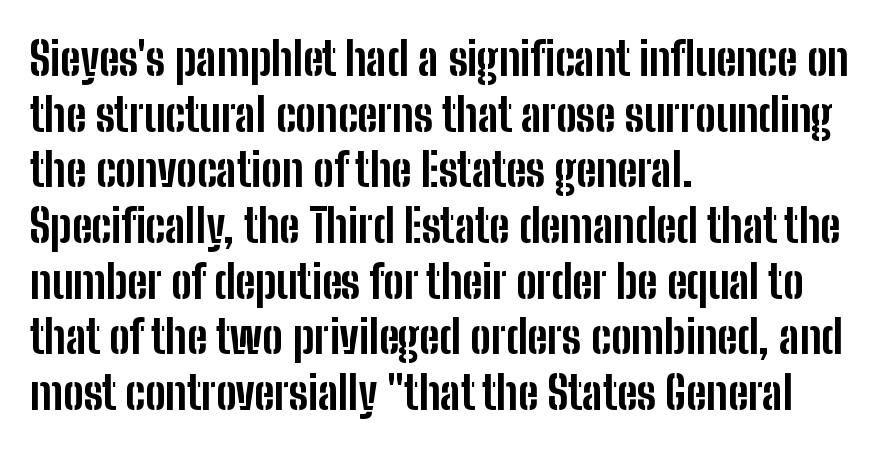
Compared with an ordinary text face, these strokes are far heavier — a full bold. Every row of glyphs begins at an identical x-position on the left. Rendered with straight, roman letterforms. Any mark beneath the type? The region is blank. Type style note: lacks serifs. A typesetter would call this zero additional tracking.
